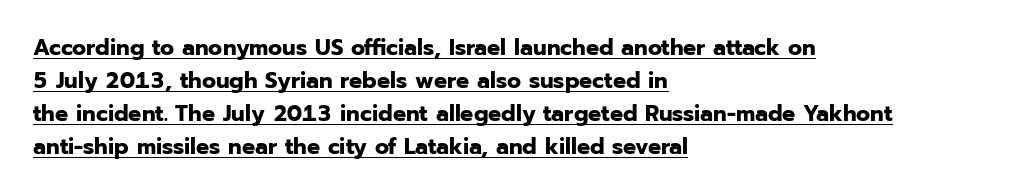
The horizontal fit of the characters is conventional and even. The lettering holds an erect, upright posture throughout. Is there an underline? Yes — a line sits under the letters. Leading matches the norm, producing a regular column.
